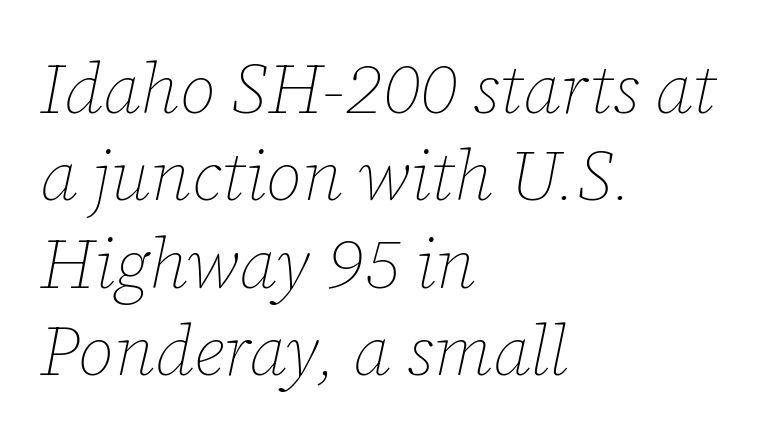
The image shows 71 px thin type, italic (leaning right); set left-aligned, line spacing 1.23x, normal letter spacing, not underlined; low stroke contrast and a medium x-height.
